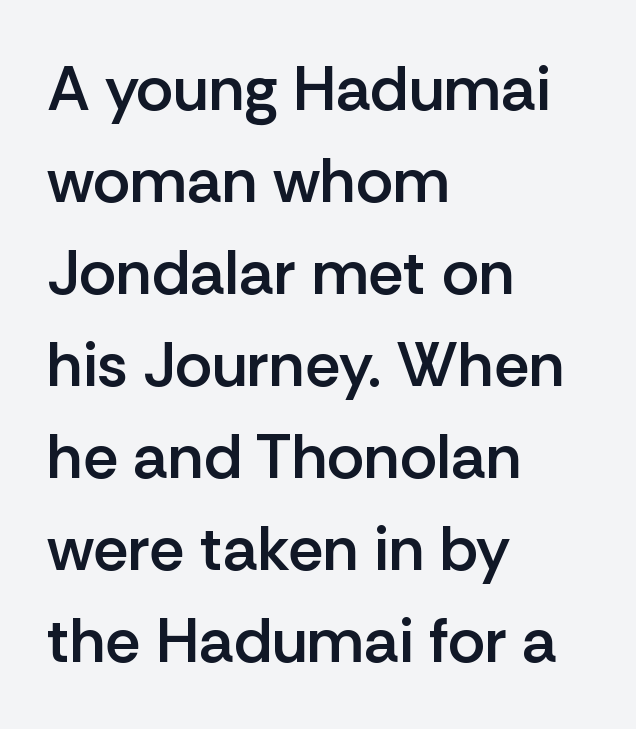
The image shows 63 px semibold sans-serif type, upright; set left-aligned, normal line spacing (1.46x), normal letter spacing, not underlined; low stroke contrast and a medium x-height.
